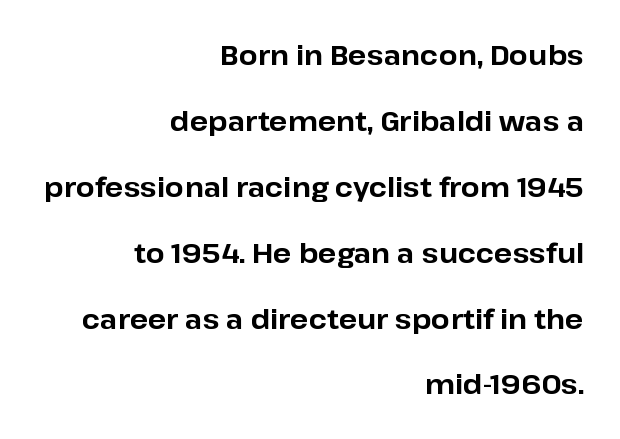
The image shows 27 px bold type, upright; set right-aligned, loose line spacing (2.44x), normal letter spacing, not underlined.
